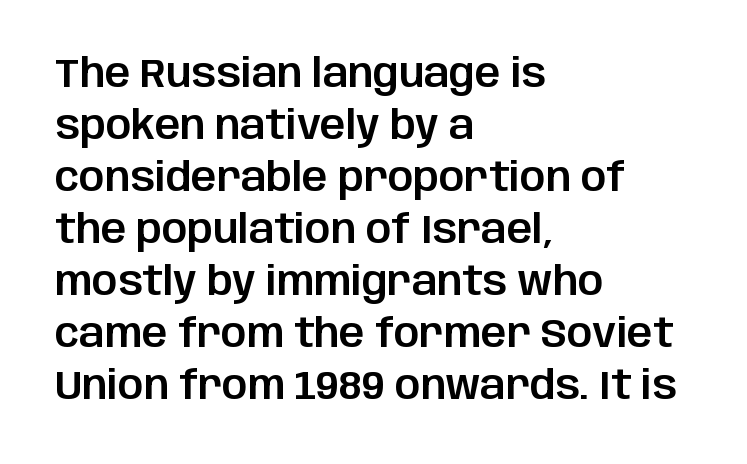
What stands out about the letter spacing? Nothing — it is the standard amount. Proportional: the letters do not fall into vertical columns. Letters rest on an invisible, unmarked baseline. These lines stack with their left ends in a neat column. No italicization has been applied; the sample stays upright. Note: no serifs on the glyphs.
